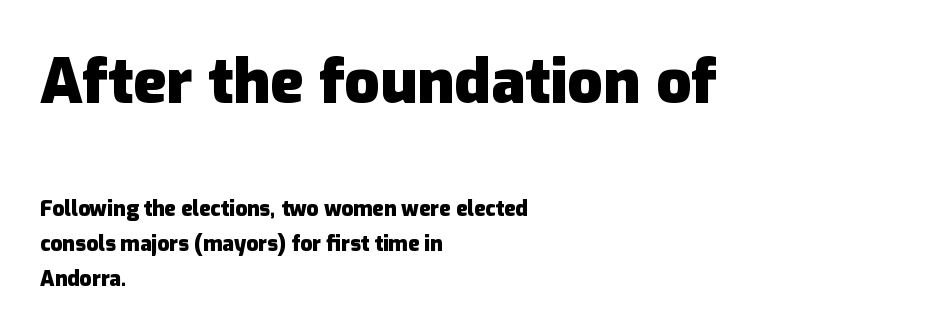
The image shows 62 px heavy sans-serif type, upright; set left-aligned, normal line spacing (1.68x), normal letter spacing, not underlined; the first (top) block is 2.95x larger; low stroke contrast and a medium x-height.
